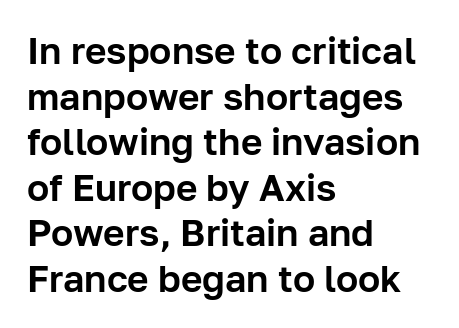
Q: Is the text italic (slanted)? A: No, it is upright.
Q: Is the typeface a serif or a sans-serif typeface? A: Sans-serif.
Q: Is the text underlined? A: No.
Q: How is the paragraph aligned? A: Left-aligned.
Q: Is the spacing between letters normal or unusually wide? A: Normal.
Q: Width (condensed, normal, or wide)? A: Normal.
Q: Stroke contrast? A: Low.
Q: x-height? A: Medium.
Q: Monospaced? A: No.
